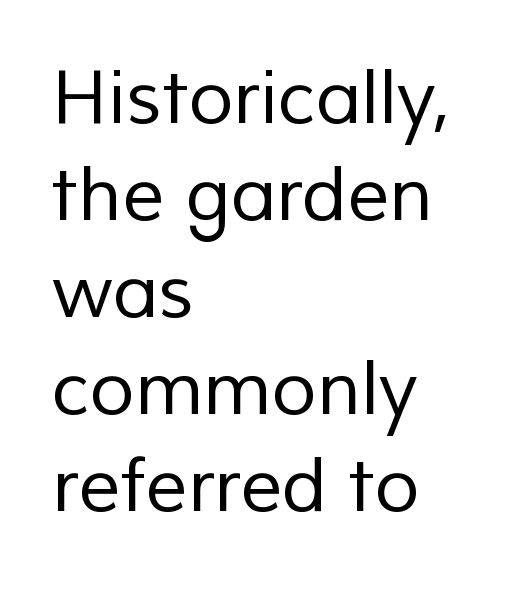
Q: Is the text bold? A: No.
Q: Is the typeface a serif or a sans-serif typeface? A: Sans-serif.
Q: Is the text underlined? A: No.
Q: How is the paragraph aligned? A: Left-aligned.
Q: Is the spacing between letters normal or unusually wide? A: Normal.
Q: Is the spacing between lines tight, normal or loose? A: Normal.
Q: Width (condensed, normal, or wide)? A: Normal.
Q: Stroke contrast? A: Low.
Q: x-height? A: Medium.
Q: Monospaced? A: No.
